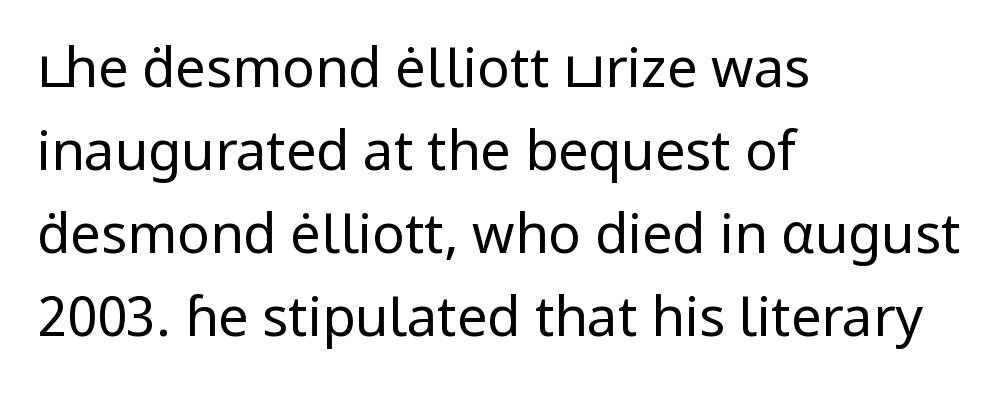
{"serif": "no", "italic": "no", "bold": "no", "weight": "regular", "width": "normal", "stroke_contrast": "low", "x_height": "medium", "monospaced": "no", "underline": "no", "align": "left", "line_spacing": "normal", "line_spacing_ratio": 1.54, "letter_spacing": "normal", "letter_spacing_em": 0.0, "glyph_px": 54}
